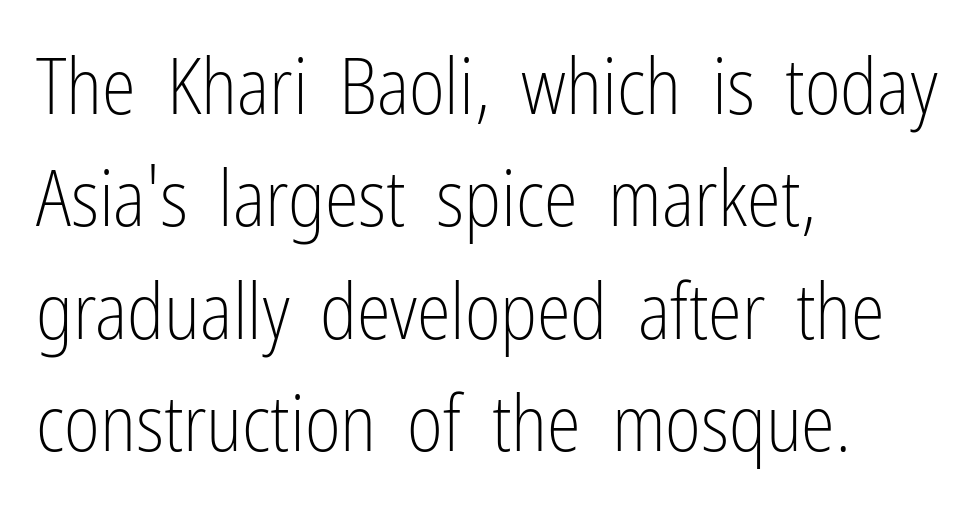
The image shows 77 px light, condensed sans-serif type, upright; set left-aligned, normal line spacing (1.46x), normal letter spacing, not underlined; low stroke contrast and a medium x-height.
